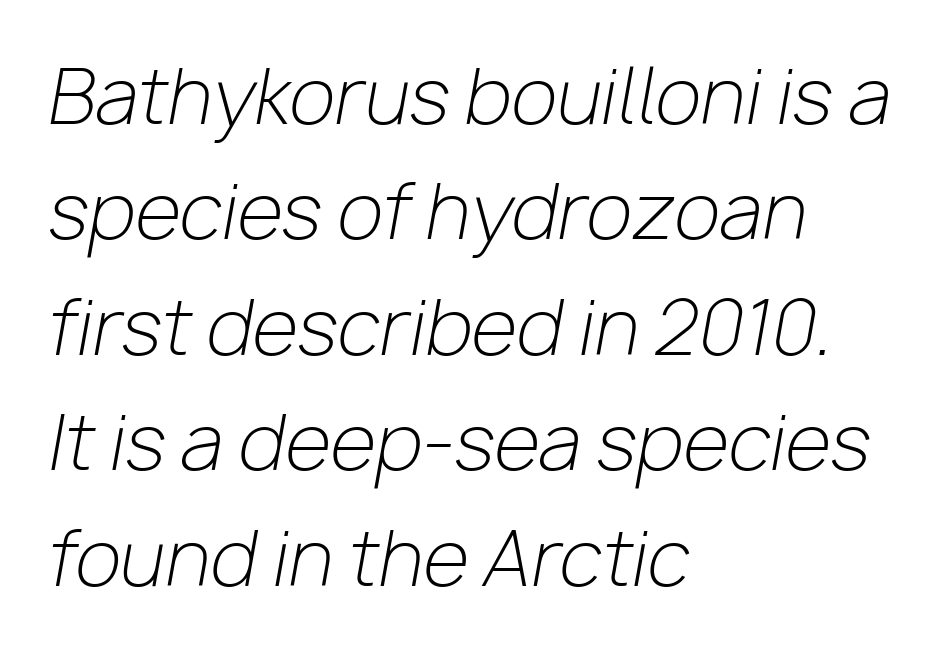
{"italic": "yes", "lean": "right", "slant_degrees": 10, "bold": "no", "weight": "light", "width": "normal", "stroke_contrast": "low", "x_height": "medium", "monospaced": "no", "underline": "no", "align": "left", "line_spacing": "normal", "line_spacing_ratio": 1.54, "letter_spacing": "normal", "letter_spacing_em": 0.0, "glyph_px": 75}
